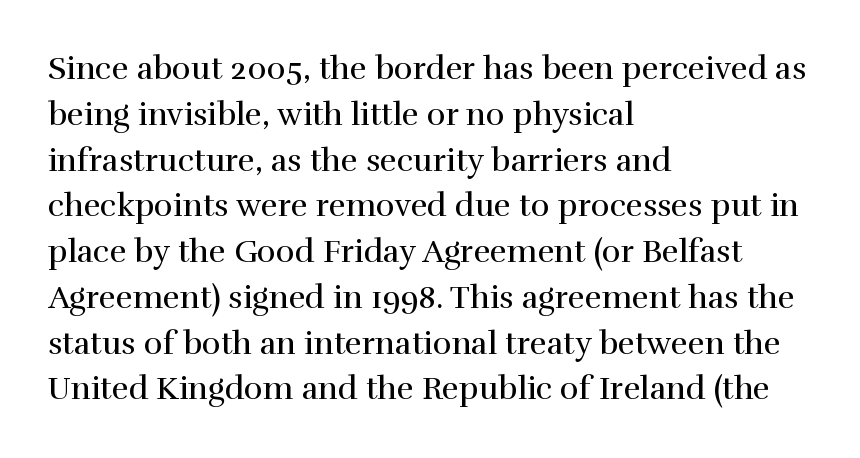
The image shows 32 px regular-weight serif type, upright; set left-aligned, normal line spacing (1.43x), normal letter spacing, not underlined; a medium x-height.
